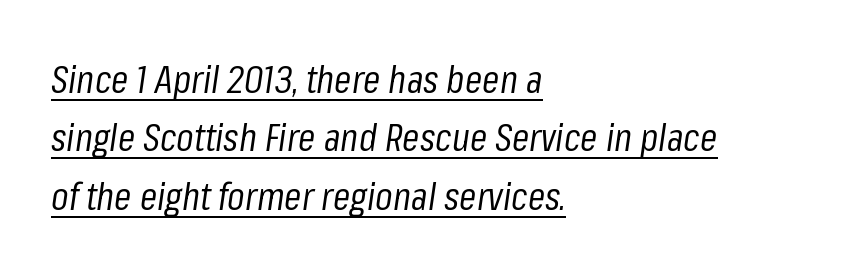
{"italic": "yes", "lean": "right", "slant_degrees": 8, "bold": "no", "weight": "regular", "width": "condensed", "stroke_contrast": "low", "x_height": "medium", "monospaced": "no", "underline": "yes", "align": "left", "line_spacing": "normal", "line_spacing_ratio": 1.5, "letter_spacing": "normal", "letter_spacing_em": 0.0, "glyph_px": 39}
